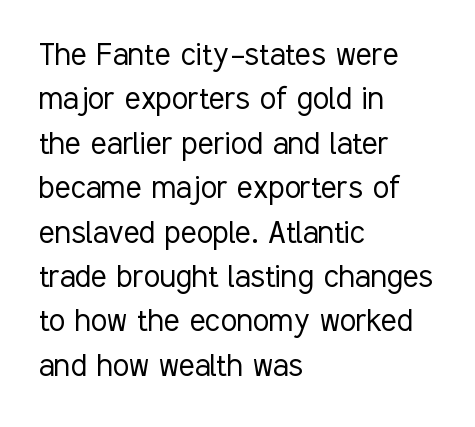
{"serif": "no", "italic": "no", "bold": "no", "weight": "light", "width": "condensed", "stroke_contrast": "low", "x_height": "medium", "monospaced": "no", "underline": "no", "align": "left", "line_spacing_ratio": 1.2, "letter_spacing": "normal", "letter_spacing_em": 0.0, "glyph_px": 37}
